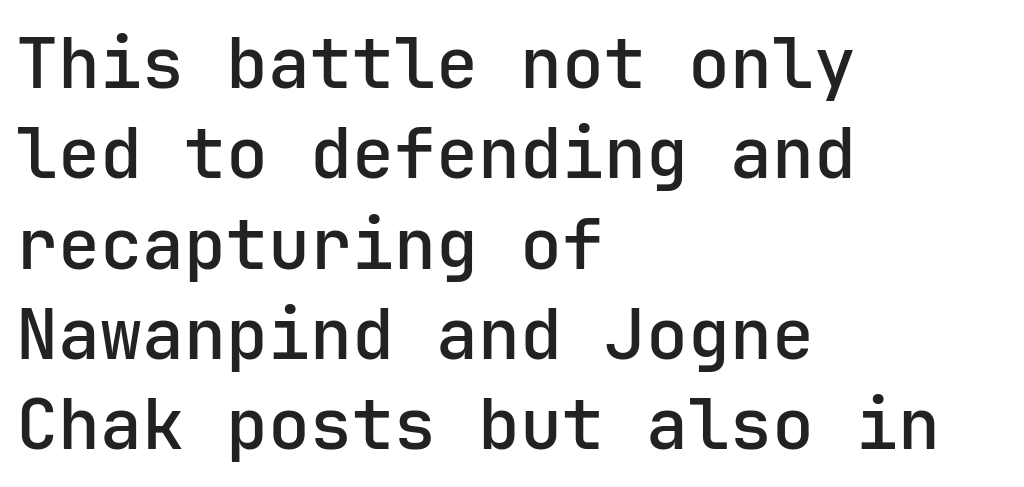
Q: Is the text italic (slanted)? A: No, it is upright.
Q: Is the typeface a serif or a sans-serif typeface? A: Sans-serif.
Q: Is the text underlined? A: No.
Q: How is the paragraph aligned? A: Left-aligned.
Q: Is the spacing between letters normal or unusually wide? A: Normal.
Q: Is the spacing between lines tight, normal or loose? A: Normal.
Q: Width (condensed, normal, or wide)? A: Normal.
Q: Stroke contrast? A: Low.
Q: x-height? A: Medium.
Q: Monospaced? A: Yes.
